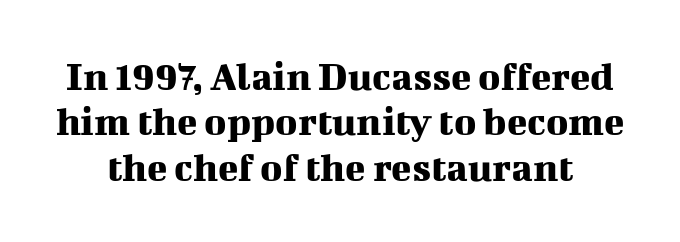
The letters advance in unequal steps, a hallmark of proportional type. Notice how the stems are strictly vertical — no italics here. Is the letter spacing exaggerated? No — it looks like the ordinary default. Interline gaps are noticeably narrow in this sample. What kind of face is this? One with serifs. Clear beneath every line of the passage.
